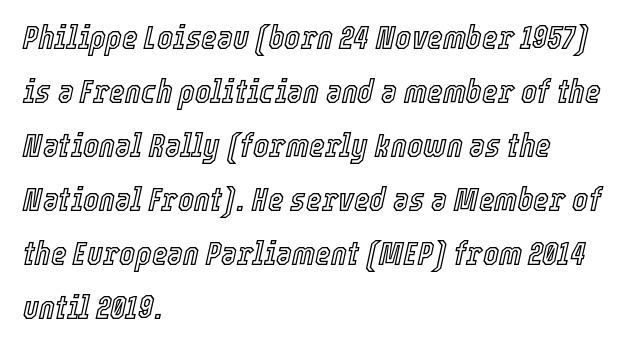
Q: Is the text italic (slanted)? A: Yes, it leans right by about 12 degrees.
Q: Is the text underlined? A: No.
Q: How is the paragraph aligned? A: Left-aligned.
Q: Is the spacing between letters normal or unusually wide? A: Normal.
Q: Is the spacing between lines tight, normal or loose? A: Normal.
Q: Width (condensed, normal, or wide)? A: Condensed.
Q: x-height? A: Medium.
Q: Monospaced? A: No.
